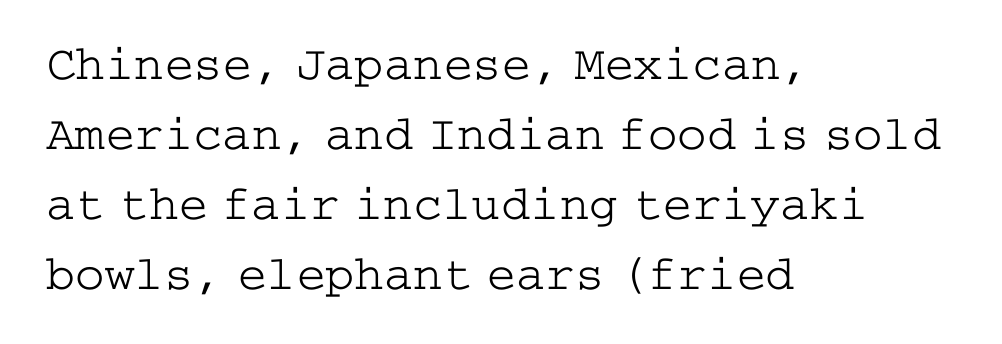
Q: Is the text bold? A: No.
Q: Is the text italic (slanted)? A: No, it is upright.
Q: Is the typeface a serif or a sans-serif typeface? A: Serif.
Q: Is the text underlined? A: No.
Q: How is the paragraph aligned? A: Left-aligned.
Q: Is the spacing between letters normal or unusually wide? A: Normal.
Q: Is the spacing between lines tight, normal or loose? A: Normal.
Q: Width (condensed, normal, or wide)? A: Wide.
Q: Stroke contrast? A: Low.
Q: x-height? A: Medium.
